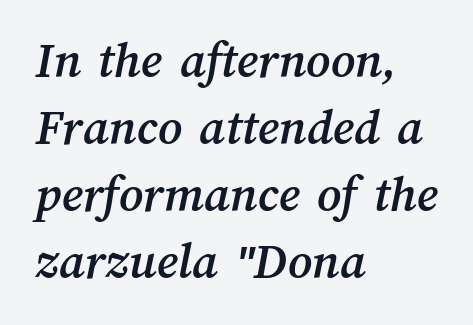
{"width": "normal", "stroke_contrast": "medium", "x_height": "medium", "monospaced": "no", "underline": "no", "align": "left", "line_spacing": "normal", "line_spacing_ratio": 1.29, "letter_spacing": "normal", "letter_spacing_em": 0.0, "glyph_px": 52}
